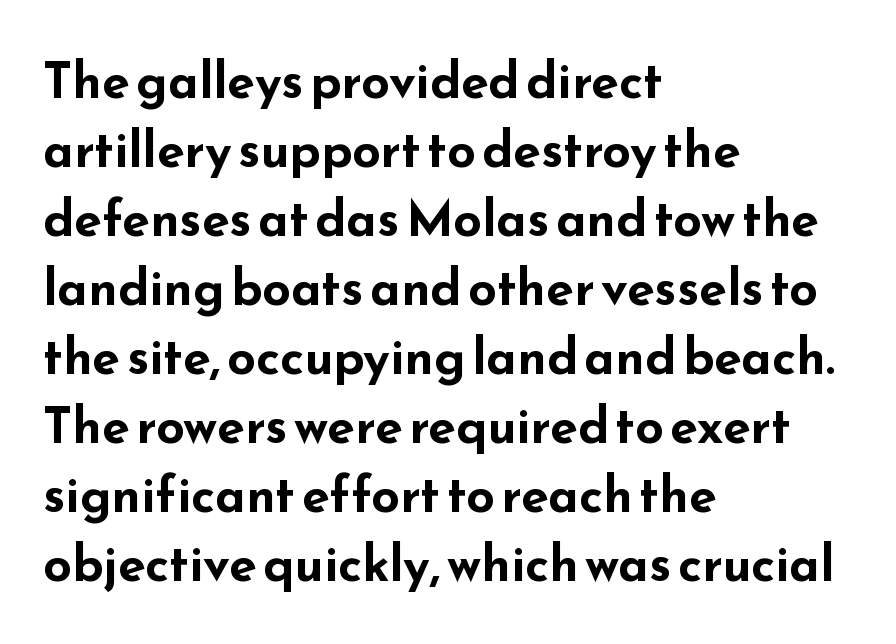
{"serif": "no", "italic": "no", "bold": "yes", "weight": "bold", "width": "wide", "stroke_contrast": "low", "x_height": "small", "monospaced": "no", "underline": "no", "align": "left", "line_spacing": "normal", "line_spacing_ratio": 1.38, "letter_spacing": "normal", "letter_spacing_em": 0.0, "glyph_px": 50}
